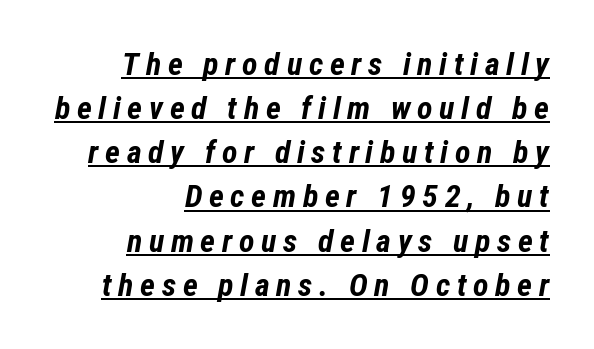
Quick note: italic. The specimen includes a rule beneath the text block's lines. There is plenty of visible air inserted between adjacent glyphs. In terms of leading, this rendering sits right in the middle.
